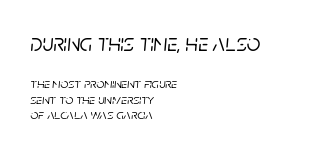
Q: Is the text italic (slanted)? A: Yes, it leans right by about 5 degrees.
Q: Is the text underlined? A: No.
Q: How is the paragraph aligned? A: Left-aligned.
Q: Is the spacing between letters normal or unusually wide? A: Normal.
Q: Is the spacing between lines tight, normal or loose? A: Tight.
Q: Which block of text is set in a larger size, the first (top) or the second (bottom)? A: The first (top) one.
